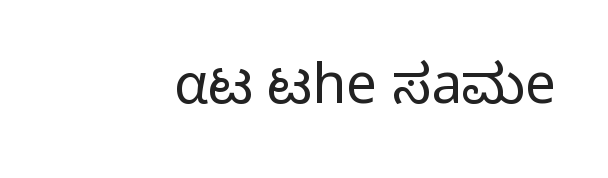
A typesetter would call this proportional, since set widths differ per character. The font sits on the lighter half of the weight spectrum, regular included. Italic? Not at all — the glyphs are vertical. Clear beneath every line of the passage. The letters sit at their default tracking, neither squeezed nor spread. This sample uses a sans-serif face.
